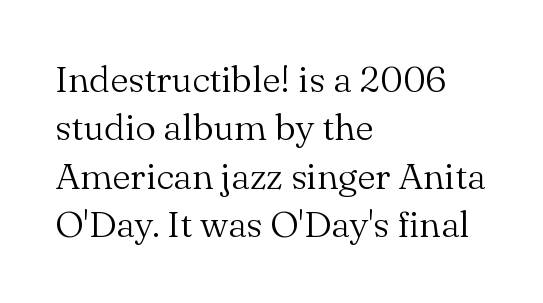
{"serif": "yes", "italic": "no", "bold": "no", "weight": "light", "width": "normal", "stroke_contrast": "medium", "x_height": "small", "monospaced": "no", "underline": "no", "align": "left", "line_spacing": "normal", "line_spacing_ratio": 1.31, "letter_spacing": "normal", "letter_spacing_em": 0.0, "glyph_px": 37}
